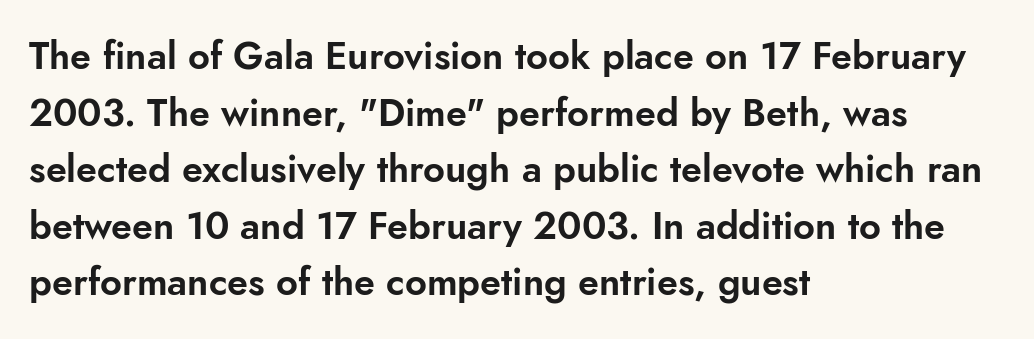
Q: Is the text italic (slanted)? A: No, it is upright.
Q: Is the typeface a serif or a sans-serif typeface? A: Sans-serif.
Q: Is the text underlined? A: No.
Q: How is the paragraph aligned? A: Left-aligned.
Q: Is the spacing between letters normal or unusually wide? A: Normal.
Q: Is the spacing between lines tight, normal or loose? A: Normal.
Q: Width (condensed, normal, or wide)? A: Normal.
Q: Stroke contrast? A: Low.
Q: x-height? A: Small.
Q: Monospaced? A: No.
